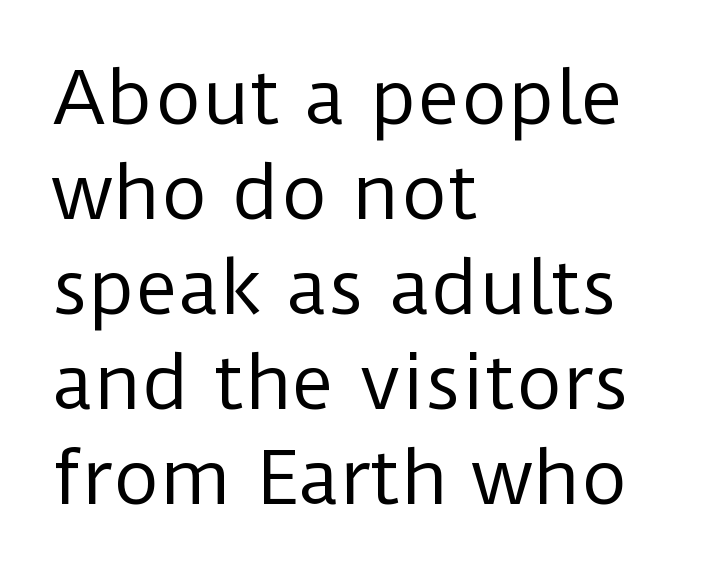
The image shows 72 px regular-weight sans-serif type, upright; set left-aligned, normal line spacing (1.32x), normal letter spacing, not underlined; low stroke contrast and a medium x-height.
